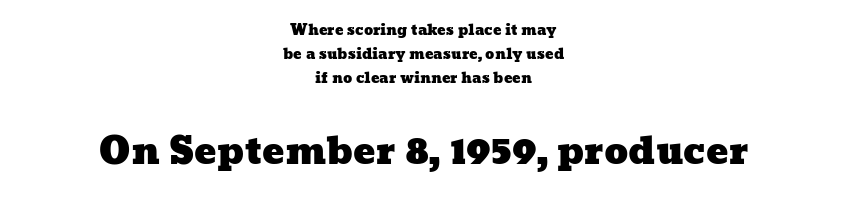
Q: Is the text underlined? A: No.
Q: How is the paragraph aligned? A: Centered.
Q: Is the spacing between letters normal or unusually wide? A: Normal.
Q: Which block of text is set in a larger size, the first (top) or the second (bottom)? A: The second (bottom) one.
Q: Width (condensed, normal, or wide)? A: Wide.
Q: Stroke contrast? A: Low.
Q: x-height? A: Medium.
Q: Monospaced? A: No.
